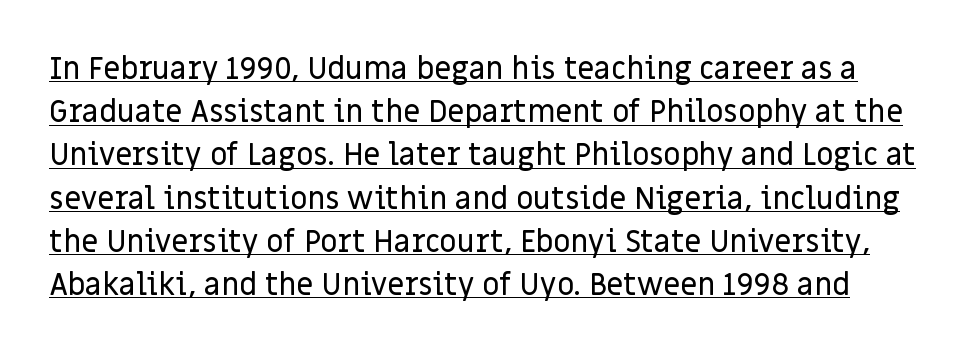
Q: Is the text italic (slanted)? A: No, it is upright.
Q: Is the typeface a serif or a sans-serif typeface? A: Sans-serif.
Q: Is the text underlined? A: Yes.
Q: Is the spacing between letters normal or unusually wide? A: Normal.
Q: Is the spacing between lines tight, normal or loose? A: Normal.
Q: Width (condensed, normal, or wide)? A: Normal.
Q: Stroke contrast? A: Low.
Q: x-height? A: Large.
Q: Monospaced? A: No.
